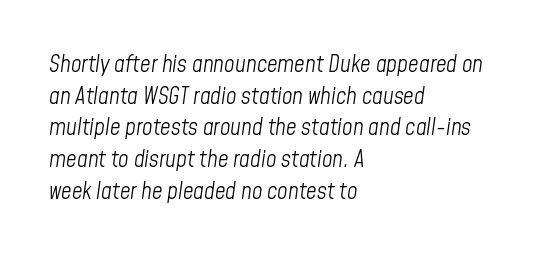
Q: Is the text bold? A: No.
Q: Is the text italic (slanted)? A: Yes, it leans right by about 8 degrees.
Q: Is the text underlined? A: No.
Q: How is the paragraph aligned? A: Left-aligned.
Q: Is the spacing between letters normal or unusually wide? A: Normal.
Q: Is the spacing between lines tight, normal or loose? A: Normal.
